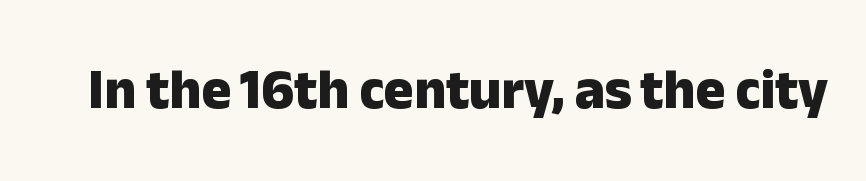
Each letter keeps its own natural width here, so spacing adapts to shape. The space directly below the letters is spotless. Between one letter and the next there's only the usual sliver of space. The type sits square on the baseline with zero lean. This is heavy type, rendered in bold. Font category for this specimen: sans-serif.
